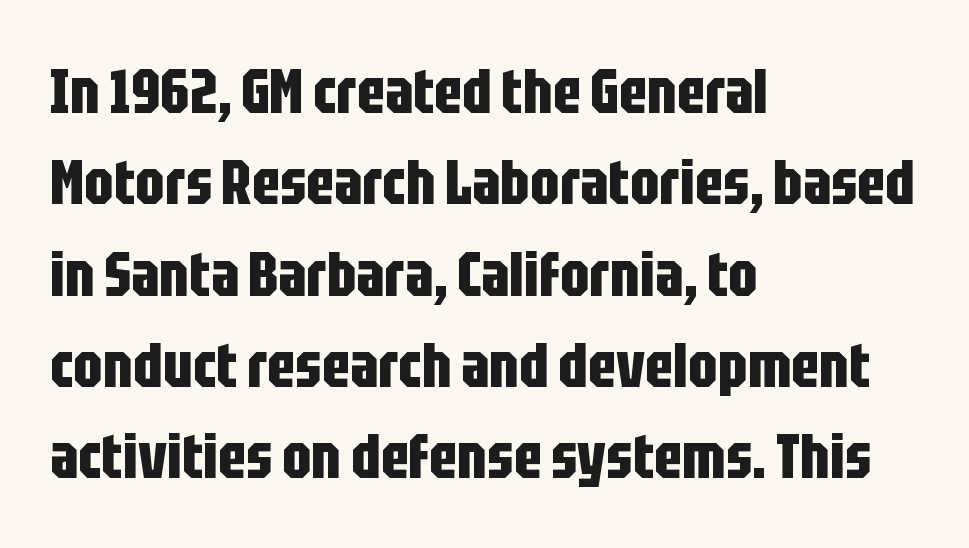
The image shows 63 px bold, condensed sans-serif type, upright; set left-aligned, normal line spacing (1.45x), normal letter spacing, not underlined; low stroke contrast and a large x-height.
